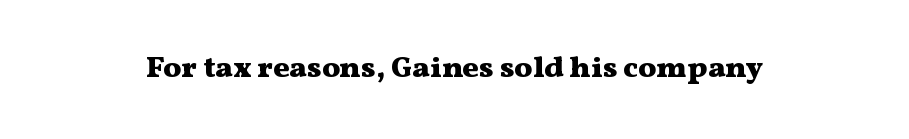
Does extra space separate the letters? No, they use regular spacing. The words here are not underlined. Observe the serifs anchoring each vertical stroke in this sample. As a designer I'd log this as weight 700, bold. Is this a fixed-width face? No — the glyphs have proportional, varying widths.
